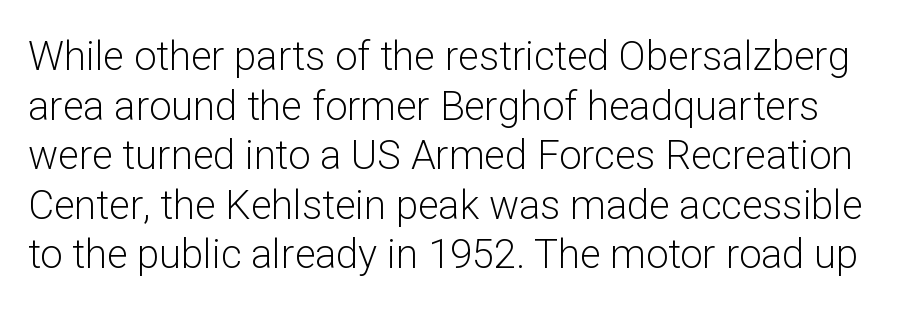
{"serif": "no", "italic": "no", "bold": "no", "weight": "light", "width": "normal", "stroke_contrast": "low", "x_height": "medium", "monospaced": "no", "underline": "no", "line_spacing_ratio": 1.24, "letter_spacing": "normal", "letter_spacing_em": 0.0, "glyph_px": 40}
